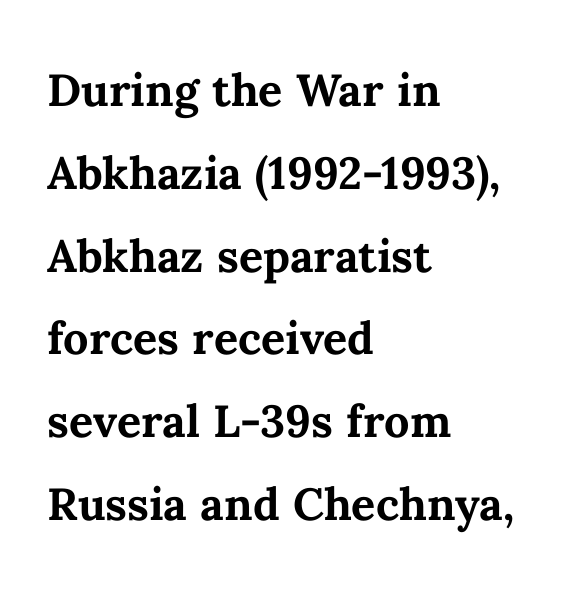
Q: Is the text bold? A: Yes.
Q: Is the text italic (slanted)? A: No, it is upright.
Q: Is the text underlined? A: No.
Q: How is the paragraph aligned? A: Left-aligned.
Q: Is the spacing between letters normal or unusually wide? A: Normal.
Q: Is the spacing between lines tight, normal or loose? A: Normal.
Q: Width (condensed, normal, or wide)? A: Normal.
Q: Stroke contrast? A: Medium.
Q: x-height? A: Medium.
Q: Monospaced? A: No.
